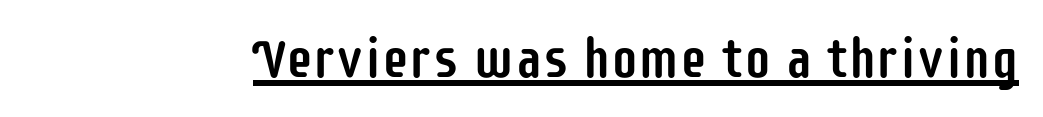
The image shows 55 px condensed sans-serif type, upright; set normal letter spacing, underlined; low stroke contrast and a large x-height.
